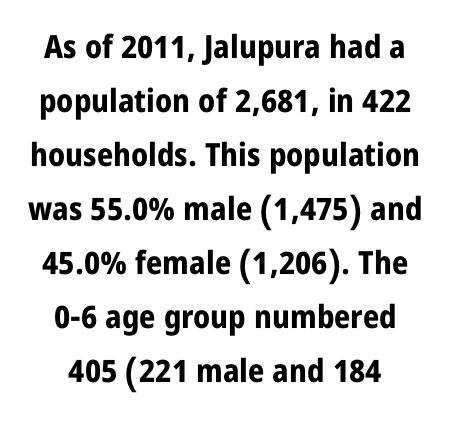
The image shows 32 px bold, condensed sans-serif type, upright; set normal line spacing (1.69x), normal letter spacing, not underlined; low stroke contrast and a large x-height.
